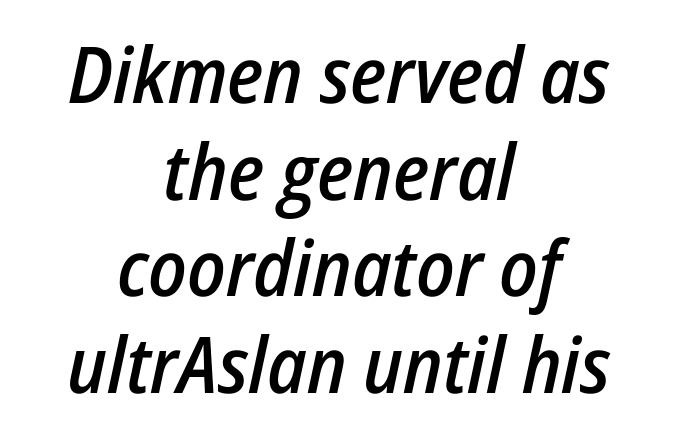
The image shows 78 px semibold, condensed type, italic (leaning right); set centered, line spacing 1.24x, normal letter spacing, not underlined; low stroke contrast and a medium x-height.
